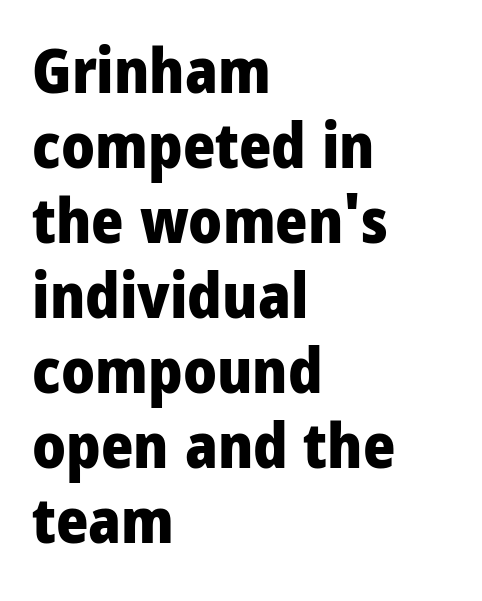
The image shows 62 px heavy, condensed sans-serif type, upright; set left-aligned, line spacing 1.21x, normal letter spacing, not underlined; low stroke contrast and a large x-height.
